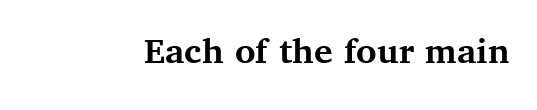
{"serif": "yes", "italic": "no", "bold": "yes", "weight": "semibold", "width": "normal", "stroke_contrast": "medium", "x_height": "medium", "monospaced": "no", "underline": "no", "letter_spacing": "normal", "letter_spacing_em": 0.0, "glyph_px": 39}
